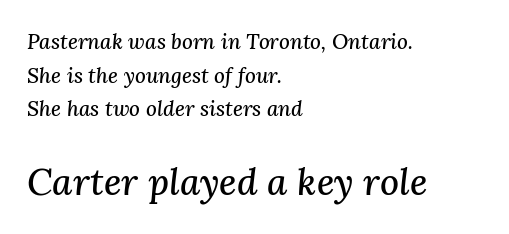
{"serif": "yes", "italic": "yes", "lean": "right", "slant_degrees": 3, "width": "normal", "stroke_contrast": "medium", "x_height": "medium", "monospaced": "no", "underline": "no", "align": "left", "line_spacing": "normal", "line_spacing_ratio": 1.6, "letter_spacing": "normal", "letter_spacing_em": 0.0, "larger_block": "second", "size_ratio": 1.76, "glyph_px": 37}
